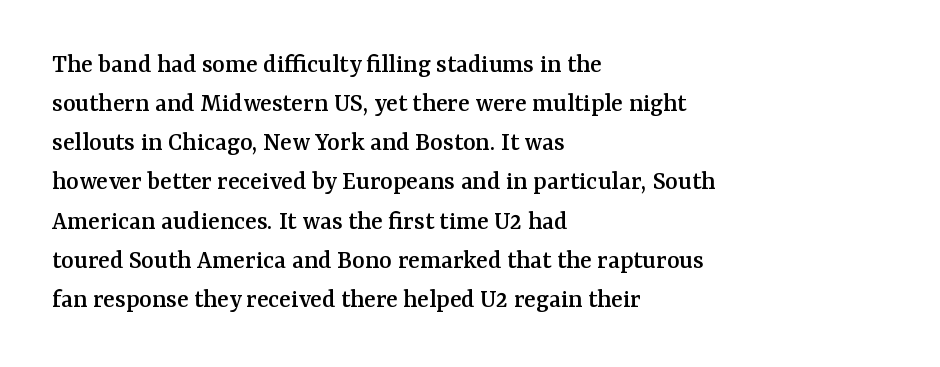
{"italic": "no", "underline": "no", "align": "left", "line_spacing": "normal", "line_spacing_ratio": 1.45, "letter_spacing": "normal", "letter_spacing_em": 0.0, "glyph_px": 27}
